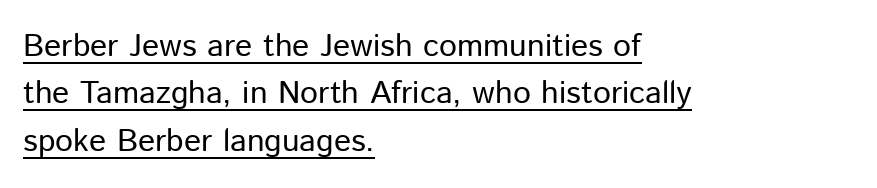
The image shows 32 px regular-weight sans-serif type, upright; set left-aligned, normal line spacing (1.48x), normal letter spacing, underlined; low stroke contrast and a medium x-height.
